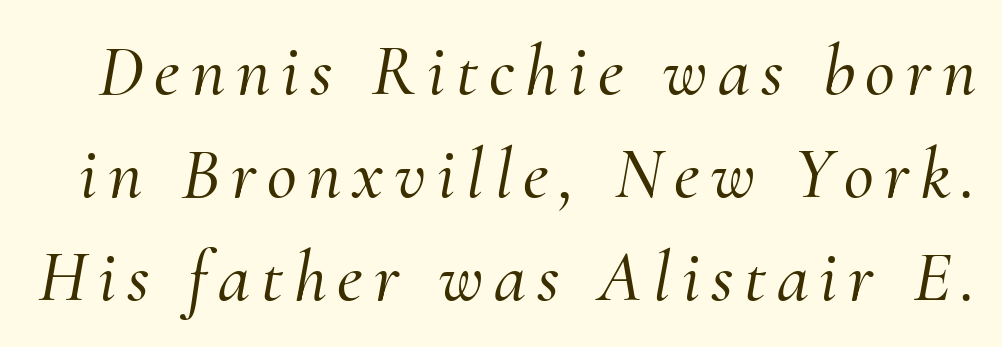
{"serif": "yes", "italic": "yes", "lean": "right", "slant_degrees": 10, "width": "normal", "stroke_contrast": "medium", "x_height": "small", "monospaced": "no", "underline": "no", "line_spacing": "normal", "line_spacing_ratio": 1.41, "glyph_px": 73}
